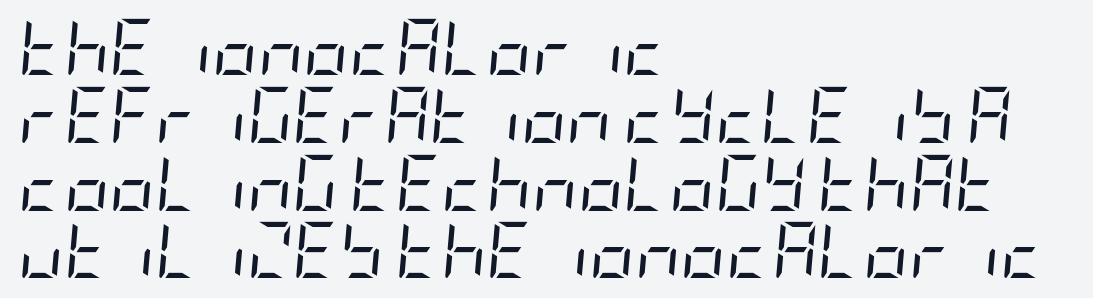
{"italic": "yes", "lean": "right", "slant_degrees": 5, "bold": "no", "weight": "regular", "width": "condensed", "stroke_contrast": "low", "x_height": "large", "underline": "no", "align": "left", "line_spacing_ratio": 1.21, "letter_spacing": "normal", "letter_spacing_em": 0.0, "glyph_px": 56}
